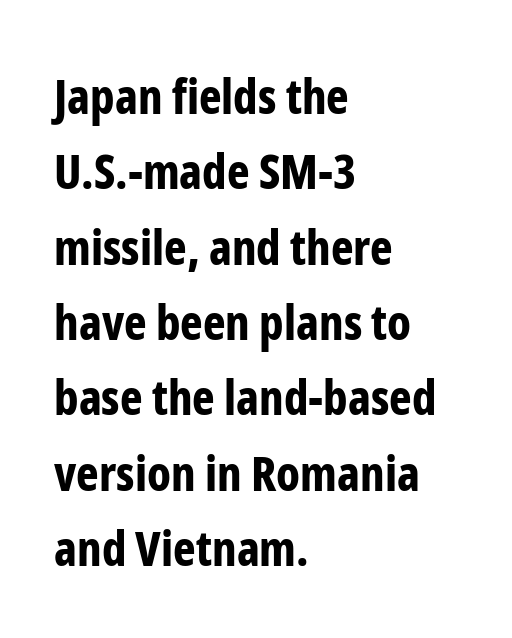
The image shows 48 px bold, condensed sans-serif type, upright; set left-aligned, normal line spacing (1.57x), normal letter spacing, not underlined; low stroke contrast and a medium x-height.
